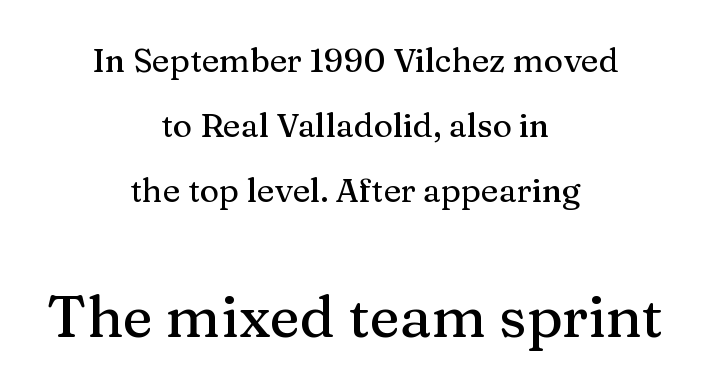
The image shows 58 px serif type, upright; set centered, loose line spacing (1.97x), normal letter spacing, not underlined; the second (bottom) block is 1.76x larger; medium stroke contrast and a medium x-height.
